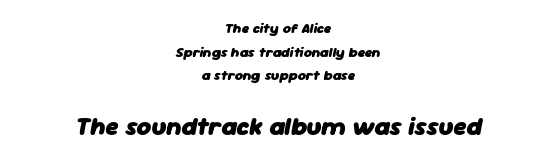
This block has exactly the height ordinary leading produces. Heft: maximum for text — a bold. Centered paragraph, ragged on both sides. Observe the lean: these are italic letterforms.
